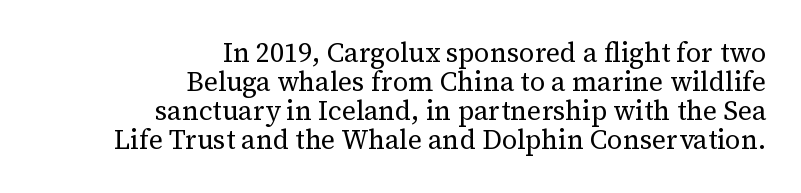
The image shows 27 px text type, upright; set right-aligned, tight line spacing (1.07x), normal letter spacing, not underlined.
